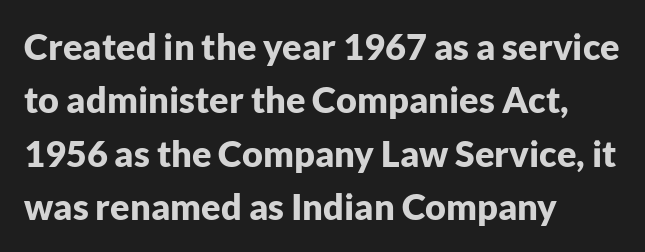
{"serif": "no", "italic": "no", "bold": "yes", "weight": "bold", "width": "normal", "stroke_contrast": "low", "x_height": "medium", "monospaced": "no", "underline": "no", "align": "left", "line_spacing": "normal", "line_spacing_ratio": 1.48, "letter_spacing": "normal", "letter_spacing_em": 0.0, "glyph_px": 36}
